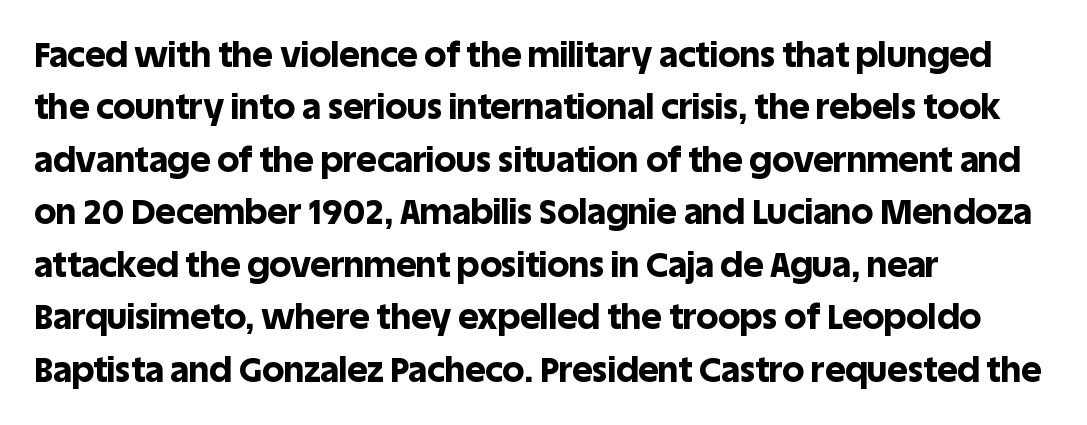
The image shows 35 px bold sans-serif type, upright; set left-aligned, normal line spacing (1.5x), normal letter spacing, not underlined; a large x-height.
